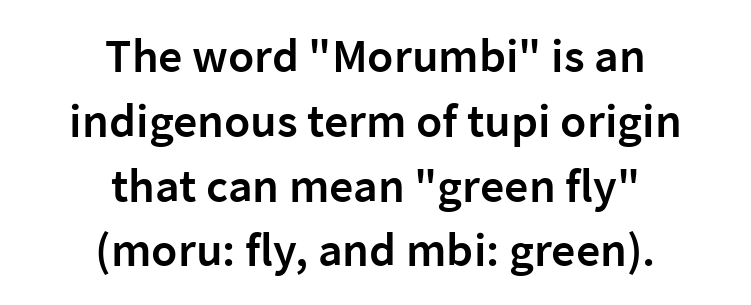
Q: Is the text bold? A: Semi-bold.
Q: Is the text italic (slanted)? A: No, it is upright.
Q: Is the typeface a serif or a sans-serif typeface? A: Sans-serif.
Q: Is the text underlined? A: No.
Q: How is the paragraph aligned? A: Centered.
Q: Is the spacing between letters normal or unusually wide? A: Normal.
Q: Is the spacing between lines tight, normal or loose? A: Normal.
Q: Width (condensed, normal, or wide)? A: Normal.
Q: Stroke contrast? A: Low.
Q: x-height? A: Medium.
Q: Monospaced? A: No.
